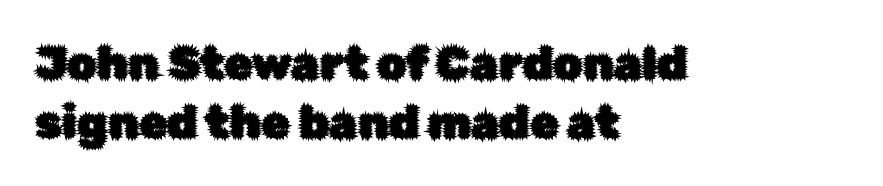
Q: Is the text italic (slanted)? A: No, it is upright.
Q: Is the typeface a serif or a sans-serif typeface? A: Sans-serif.
Q: Is the text underlined? A: No.
Q: How is the paragraph aligned? A: Left-aligned.
Q: Is the spacing between letters normal or unusually wide? A: Normal.
Q: Is the spacing between lines tight, normal or loose? A: Normal.
Q: Width (condensed, normal, or wide)? A: Normal.
Q: Stroke contrast? A: Low.
Q: x-height? A: Medium.
Q: Monospaced? A: No.
